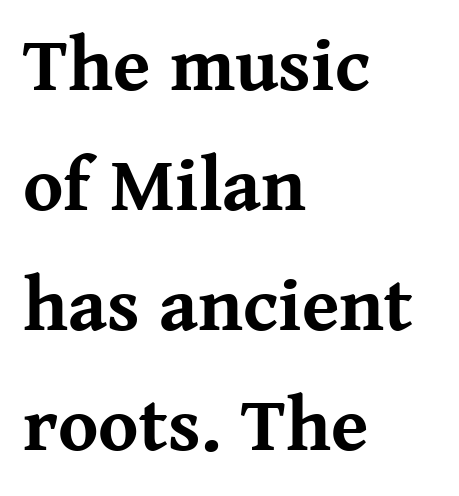
{"serif": "yes", "italic": "no", "bold": "yes", "weight": "bold", "width": "normal", "stroke_contrast": "medium", "x_height": "medium", "monospaced": "no", "underline": "no", "align": "left", "line_spacing": "normal", "line_spacing_ratio": 1.58, "letter_spacing": "normal", "letter_spacing_em": 0.0, "glyph_px": 76}
